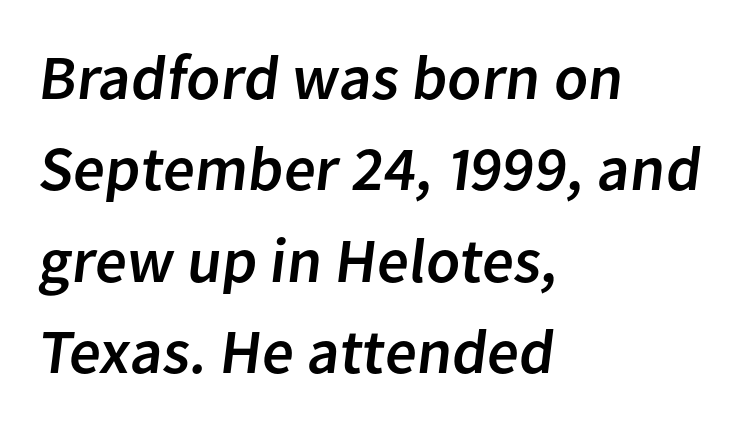
The image shows 63 px sans-serif type; set left-aligned, normal line spacing (1.45x), normal letter spacing, not underlined; low stroke contrast and a medium x-height.
